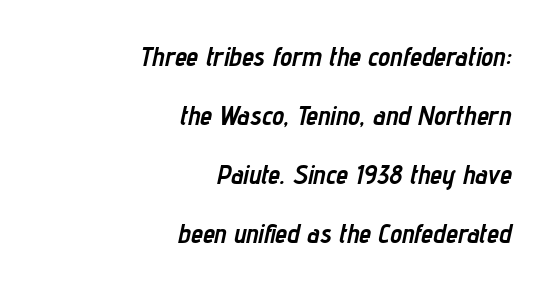
Its strokes are broad and dark, the hallmark of bold type. A great deal of white space separates one row of letters from the next. A typesetter would call this zero additional tracking. Does the copy run flush right? Yes — the right margin is perfectly even. Descender tails drop into unmarked territory. Would a proofreader flag this as italicized? Yes.
